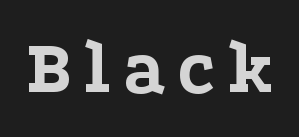
The letters carry serifs — small finishing strokes at the ends of their stems. This is heavy type, rendered in bold. Quick note: not italic, upright. The letters advance in unequal steps, a hallmark of proportional type. Letters rest on an invisible, unmarked baseline.
